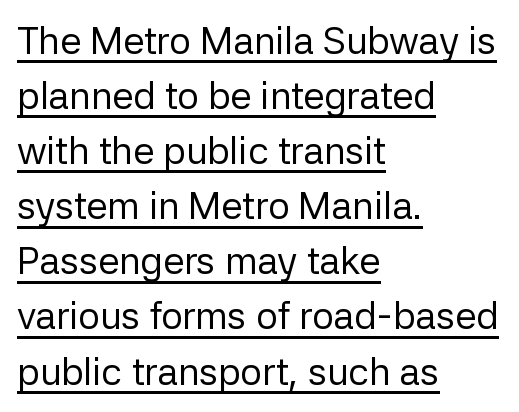
The image shows 38 px regular-weight sans-serif type, upright; set left-aligned, normal line spacing (1.45x), normal letter spacing, underlined; low stroke contrast and a medium x-height.
